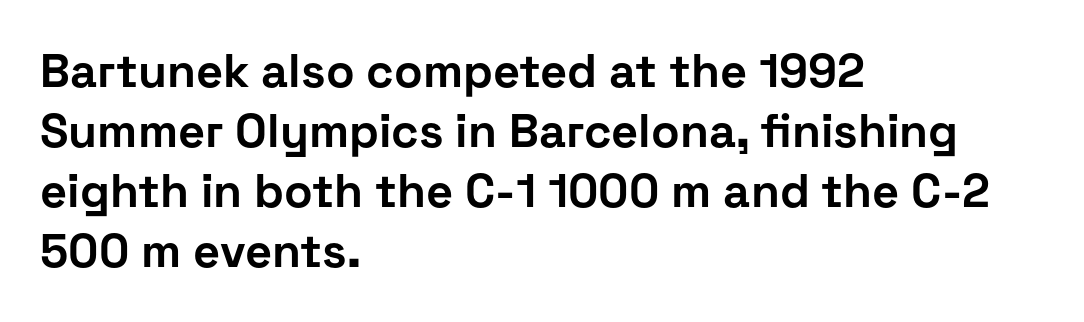
The lines sit at an ordinary, default distance from one another. Observe the absence of serifs on each vertical stroke in this sample. The face used here is proportionally spaced, like ordinary book or web type. A full-strength bold gives these letters their thick strokes. Horizontal alignment here is leftward, the default for most running prose. Glance below the letters and you will spot only blank space.
